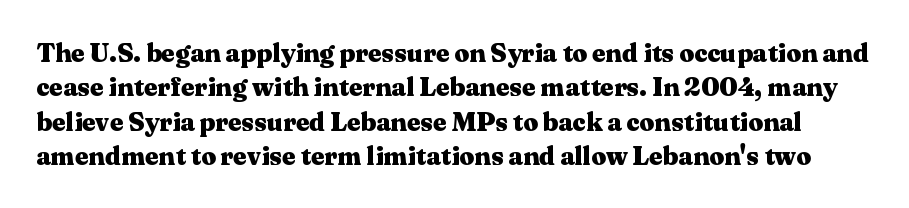
Q: Is the text bold? A: Yes.
Q: Is the text italic (slanted)? A: No, it is upright.
Q: Is the text underlined? A: No.
Q: Is the spacing between letters normal or unusually wide? A: Normal.
Q: Is the spacing between lines tight, normal or loose? A: Normal.
